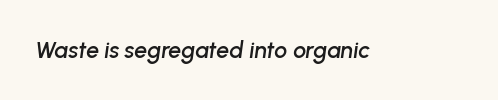
{"italic": "yes", "lean": "right", "slant_degrees": 8, "underline": "no", "letter_spacing": "normal", "letter_spacing_em": 0.0, "glyph_px": 23}
